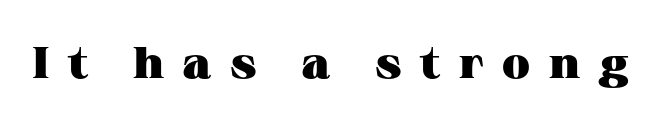
{"serif": "yes", "italic": "no", "bold": "yes", "weight": "heavy", "width": "wide", "stroke_contrast": "medium", "x_height": "medium", "monospaced": "no", "underline": "no", "letter_spacing": "wide", "letter_spacing_em": 0.41, "glyph_px": 45}
